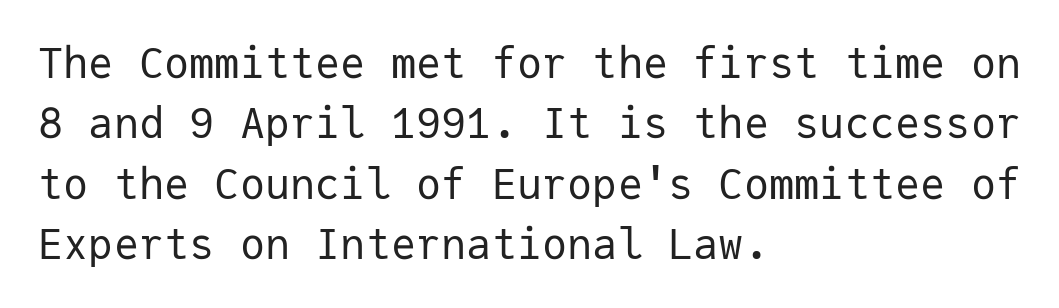
Q: Is the text bold? A: No.
Q: Is the text italic (slanted)? A: No, it is upright.
Q: Is the typeface a serif or a sans-serif typeface? A: Sans-serif.
Q: Is the text underlined? A: No.
Q: How is the paragraph aligned? A: Left-aligned.
Q: Is the spacing between letters normal or unusually wide? A: Normal.
Q: Is the spacing between lines tight, normal or loose? A: Normal.
Q: Width (condensed, normal, or wide)? A: Normal.
Q: Stroke contrast? A: Low.
Q: x-height? A: Medium.
Q: Monospaced? A: Yes.
